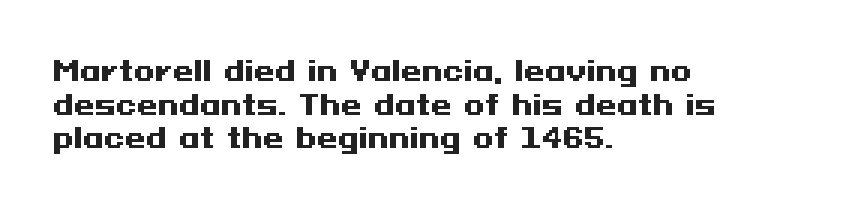
{"italic": "no", "bold": "yes", "underline": "no", "align": "left", "line_spacing": "normal", "line_spacing_ratio": 1.25, "letter_spacing": "normal", "letter_spacing_em": 0.0, "glyph_px": 27}
